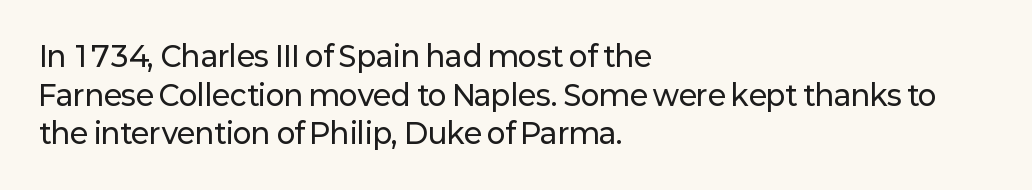
The image shows 28 px sans-serif type, upright; set left-aligned, normal line spacing (1.38x), normal letter spacing, not underlined; low stroke contrast and a medium x-height.
